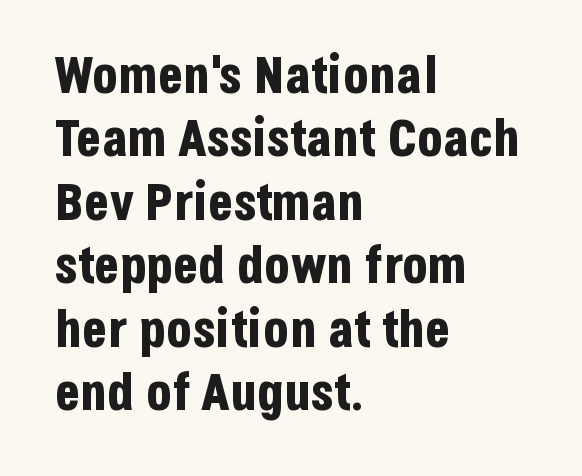
Strong, thick strokes mark this as bold type. Tall strokes in this sample are plumb rather than angled. Nothing unusual about the tracking: characters are spaced as the font intends. The passage shown is typed in a proportional face where columns would drift. This sample is left-justified, so line endings fall wherever the words run out. The glyphs in this specimen are sans serif.
